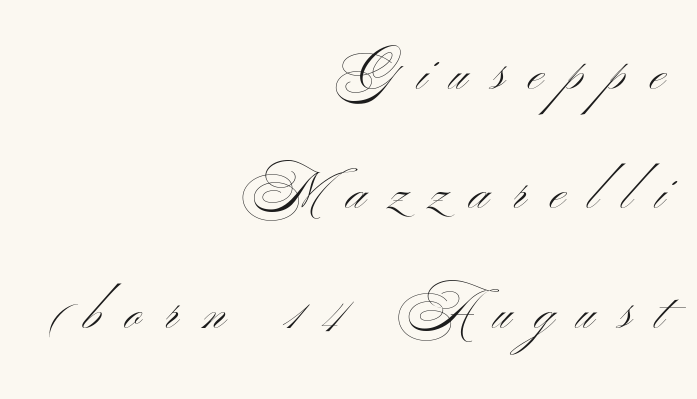
Tracking value appears strongly positive — letters spread wide. The designer went with a sans here, leaving each stem footless. A typesetter would call this leading open, well beyond the default. Casual observation: everything's shoved over to the right. Think of a printed novel: that variable character pitch is what you see here.
